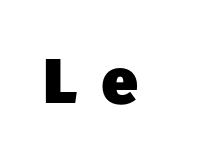
{"serif": "no", "bold": "yes", "weight": "heavy", "width": "normal", "stroke_contrast": "low", "x_height": "medium", "monospaced": "no", "underline": "no", "letter_spacing": "wide", "letter_spacing_em": 0.4, "glyph_px": 63}
